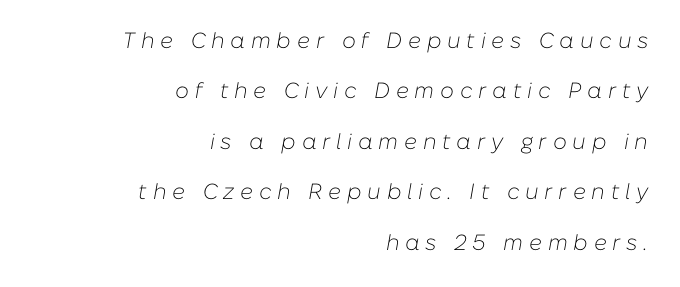
Q: Is the text bold? A: No.
Q: Is the text italic (slanted)? A: Yes, it leans right by about 10 degrees.
Q: Is the text underlined? A: No.
Q: How is the paragraph aligned? A: Right-aligned.
Q: Is the spacing between letters normal or unusually wide? A: Unusually wide.
Q: Is the spacing between lines tight, normal or loose? A: Loose.
